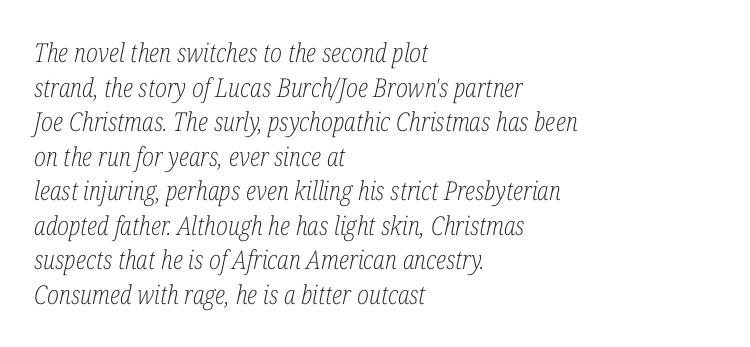
Short note: letters normally spaced. The font's italic variant was chosen for this text. These lines are set flush left with a ragged right edge. Normally led — the rows are evenly, conventionally spaced. The strip under each line holds only bare page.
